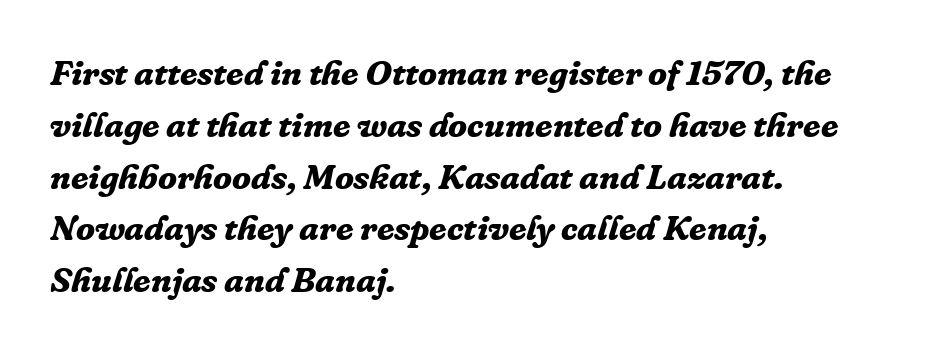
Anything drawn beneath the words? Only blank space. The typography opts for an oblique posture over an upright one. The letters advance in unequal steps, a hallmark of proportional type. Casual observation: everything's shoved over to the left.
